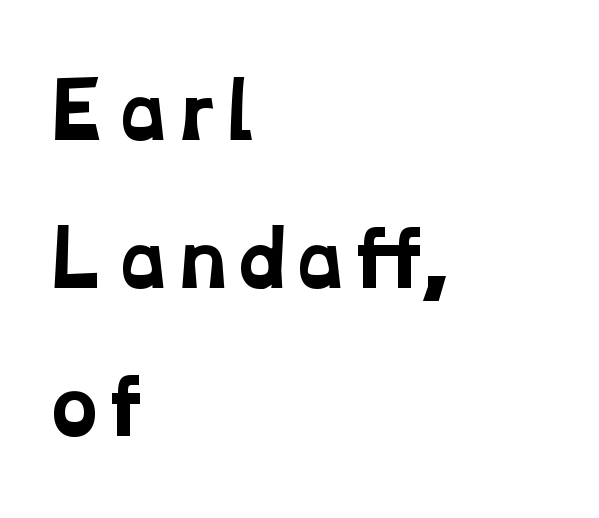
Q: Is the text bold? A: Yes.
Q: Is the typeface a serif or a sans-serif typeface? A: Serif.
Q: Is the text underlined? A: No.
Q: How is the paragraph aligned? A: Left-aligned.
Q: Is the spacing between letters normal or unusually wide? A: Normal.
Q: Is the spacing between lines tight, normal or loose? A: Loose.
Q: Width (condensed, normal, or wide)? A: Wide.
Q: Stroke contrast? A: Low.
Q: x-height? A: Medium.
Q: Monospaced? A: No.
